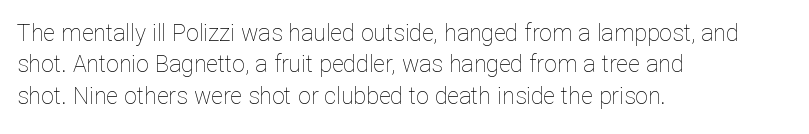
One glance says typical: line gaps are just what's usual. What stands out about the letter spacing? Nothing — it is the standard amount. This reads as an unemphasized weight, regular at the heaviest. The text block is weighted toward the left margin, trailing off unevenly rightward. Descender tails drop into unmarked territory. The specimen reads as upright at a glance.
